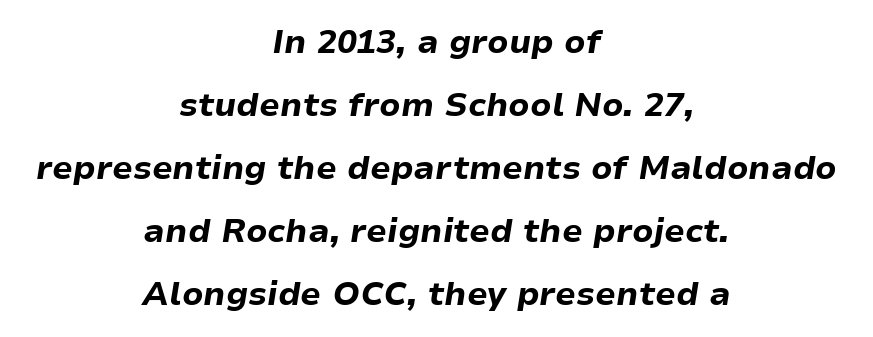
Heavy, bold letterforms. Designer's note — italics engaged. Reading down the block, each line starts at a different indent, mirrored at its end. Varying glyph widths throughout — classic text-font behaviour. You could call the tracking neutral — neither tight nor loose.
